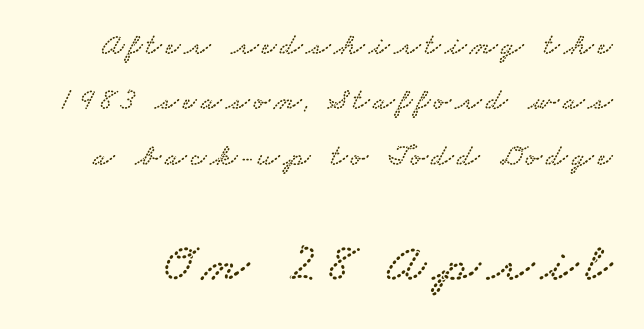
{"serif": "yes", "width": "wide", "stroke_contrast": "low", "x_height": "small", "monospaced": "no", "underline": "no", "line_spacing_ratio": 1.79, "larger_block": "second", "size_ratio": 1.74, "glyph_px": 54}
